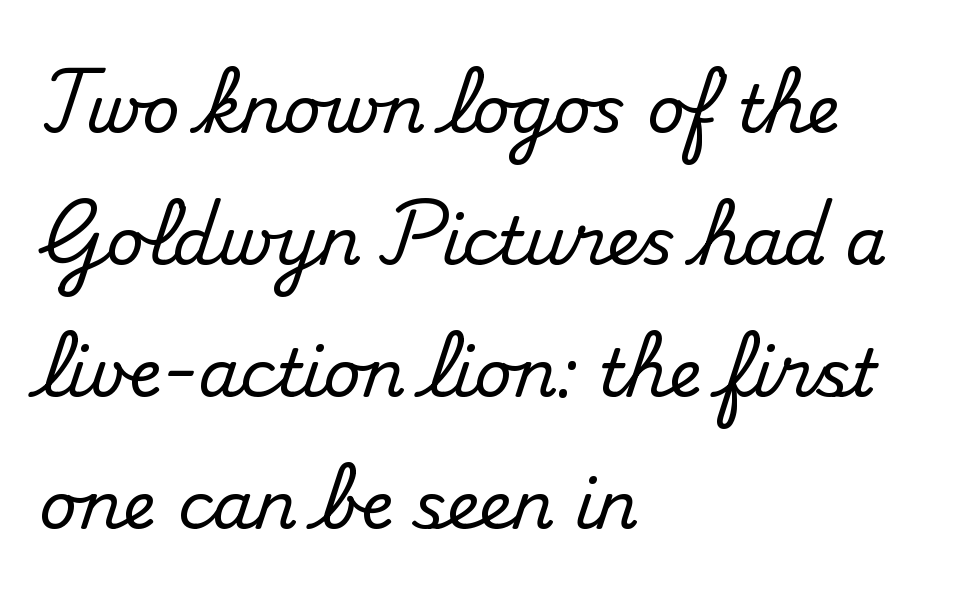
The image shows 66 px serif type; set left-aligned, loose line spacing (2.0x), normal letter spacing, not underlined; medium stroke contrast and a small x-height.
